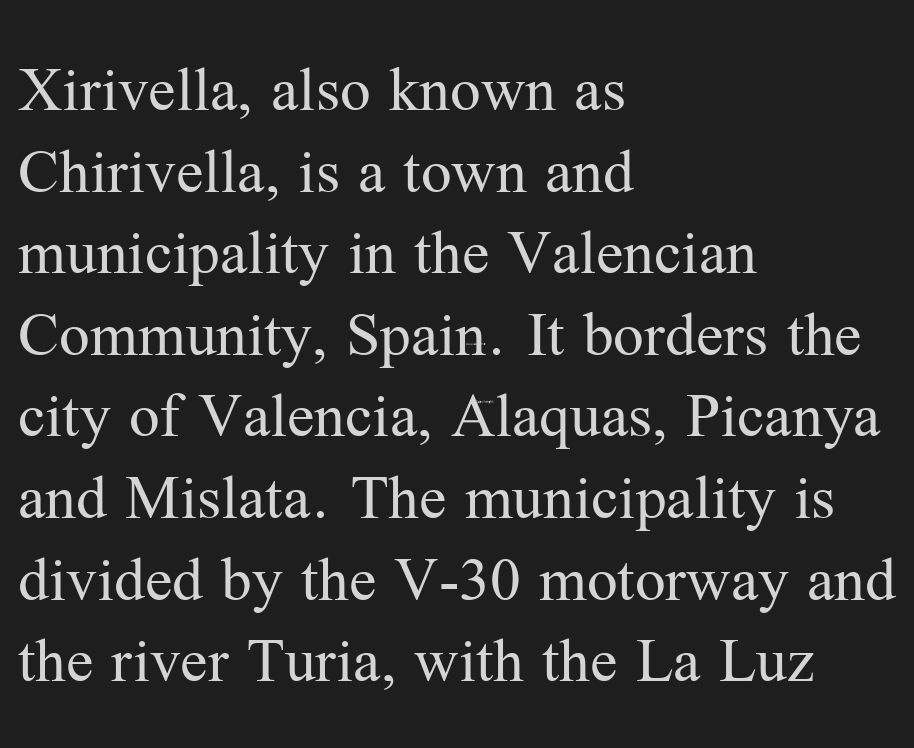
{"serif": "yes", "italic": "no", "bold": "no", "weight": "regular", "width": "normal", "stroke_contrast": "medium", "x_height": "medium", "monospaced": "no", "underline": "no", "align": "left", "line_spacing_ratio": 1.2, "letter_spacing": "normal", "letter_spacing_em": 0.0, "glyph_px": 68}
